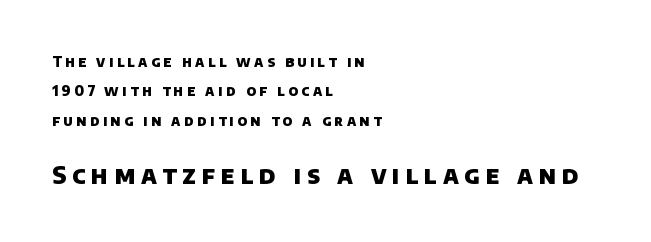
Q: Is the text bold? A: Yes.
Q: Is the text underlined? A: No.
Q: How is the paragraph aligned? A: Left-aligned.
Q: Is the spacing between letters normal or unusually wide? A: Unusually wide.
Q: Is the spacing between lines tight, normal or loose? A: Loose.
Q: Which block of text is set in a larger size, the first (top) or the second (bottom)? A: The second (bottom) one.
